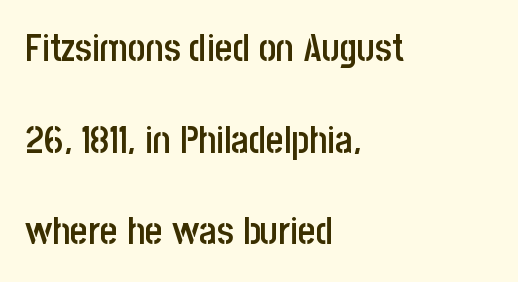
Q: Is the text bold? A: Semi-bold.
Q: Is the text italic (slanted)? A: No, it is upright.
Q: Is the typeface a serif or a sans-serif typeface? A: Sans-serif.
Q: Is the text underlined? A: No.
Q: How is the paragraph aligned? A: Left-aligned.
Q: Is the spacing between letters normal or unusually wide? A: Normal.
Q: Is the spacing between lines tight, normal or loose? A: Loose.
Q: Width (condensed, normal, or wide)? A: Condensed.
Q: Stroke contrast? A: Low.
Q: x-height? A: Large.
Q: Monospaced? A: No.
